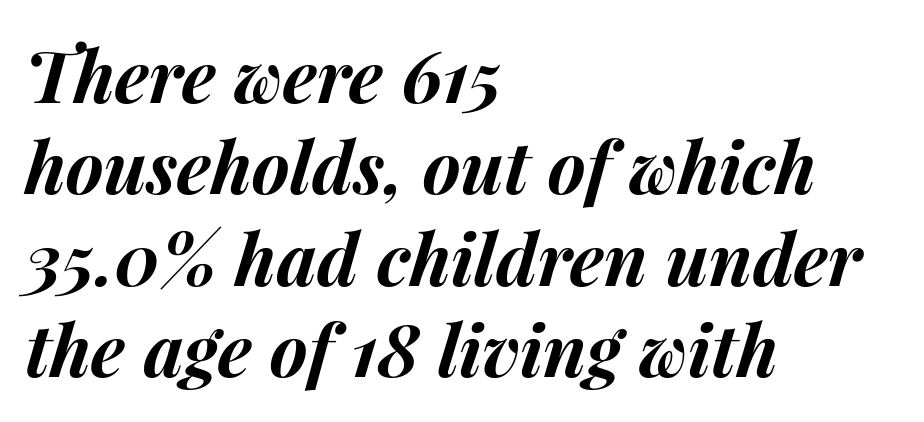
Check the space under the baseline: it is left empty. Is the letter spacing exaggerated? No — it looks like the ordinary default. Compared with typical paragraphs, the rows here are spaced about the same. Spacing verdict: proportional, widths tailored to each character. Left-aligned paragraph, ragged on the right.
